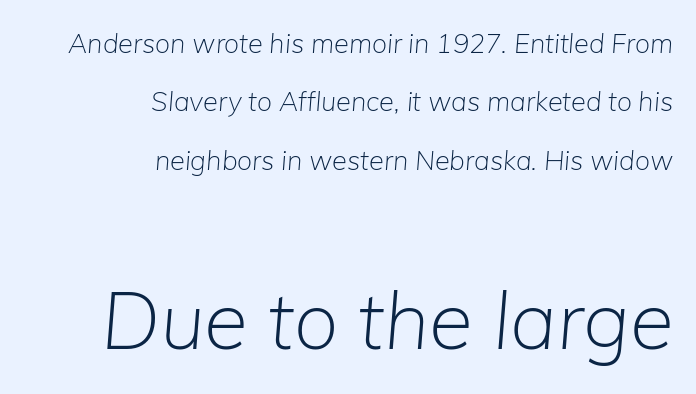
These lines are set flush right with a ragged left edge. Anything drawn beneath the words? Only blank space. The typography opts for an oblique posture over an upright one. The font is comparable to plain body text, perhaps lighter.
